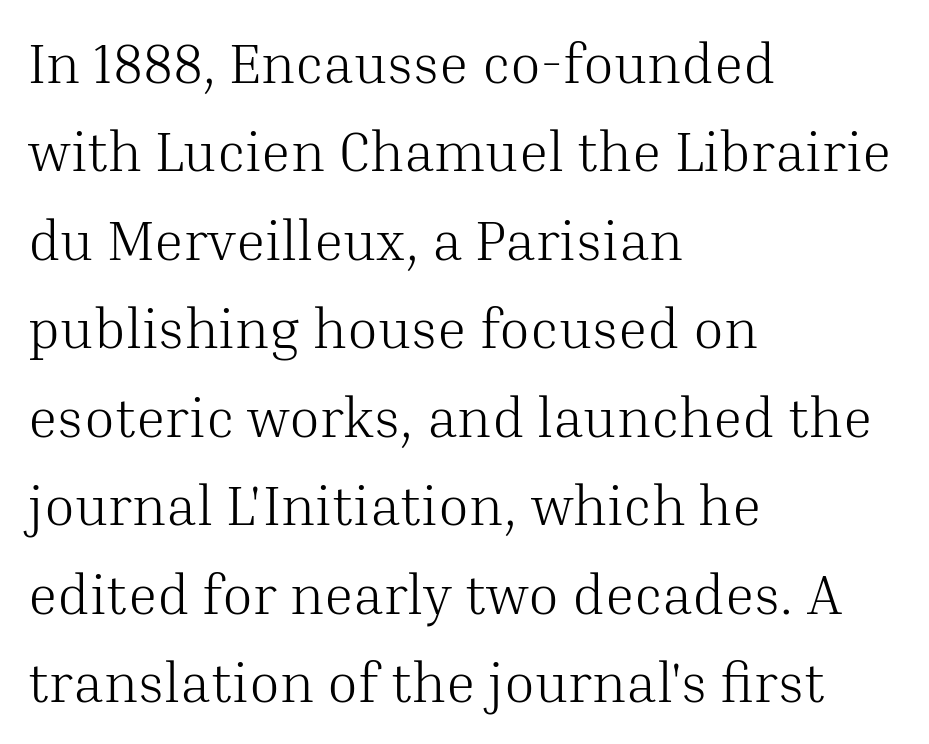
{"serif": "yes", "italic": "no", "bold": "no", "weight": "light", "width": "normal", "stroke_contrast": "medium", "x_height": "medium", "monospaced": "no", "underline": "no", "align": "left", "line_spacing": "normal", "line_spacing_ratio": 1.58, "letter_spacing": "normal", "letter_spacing_em": 0.0, "glyph_px": 56}
